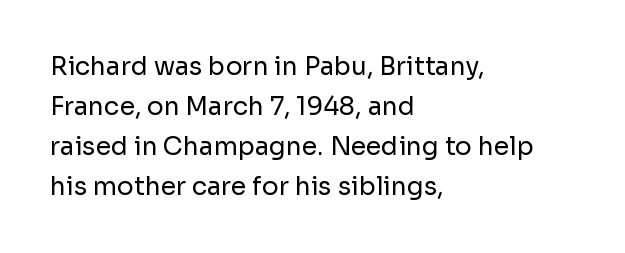
The image shows 25 px text type, upright; set left-aligned, normal line spacing (1.6x), normal letter spacing, not underlined.
